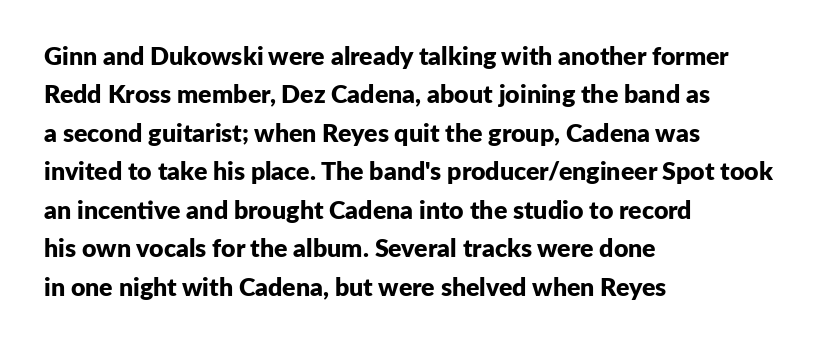
Here the glyphs are tracked normally, forming tight word shapes. Does the weight exceed regular? Yes, all the way to bold. The text block is weighted toward the left margin, trailing off unevenly rightward. Style check: upright. Notice how descenders clear the ascenders below comfortably — that's standard leading. Glance below the letters and you will spot only blank space.
